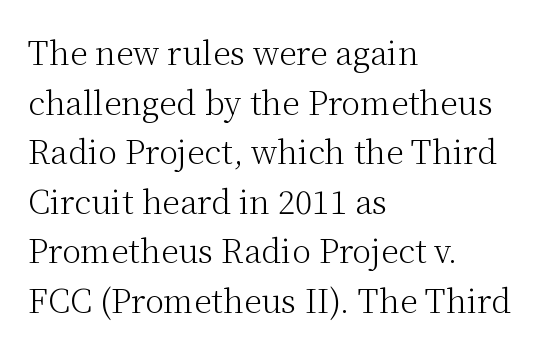
The image shows 32 px light serif type, upright; set left-aligned, normal line spacing (1.55x), normal letter spacing, not underlined; medium stroke contrast and a medium x-height.
